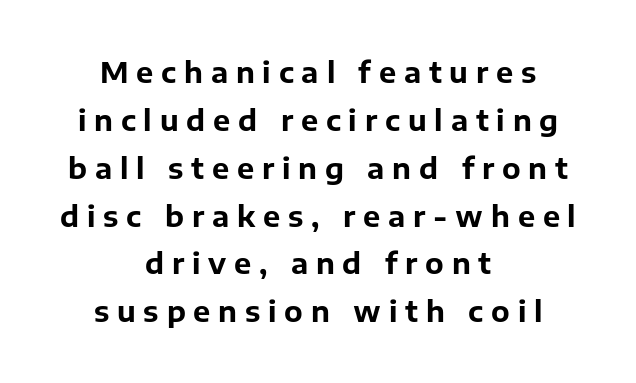
The image shows 29 px bold sans-serif type, upright; set centered, normal line spacing (1.65x), unusually wide letter spacing (+0.27 em), not underlined; low stroke contrast and a medium x-height.
